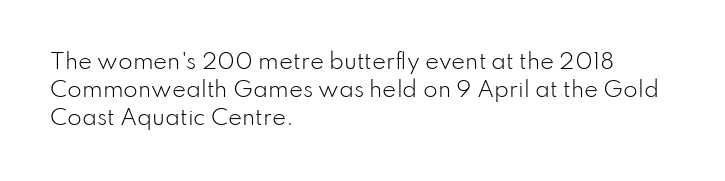
The image shows 21 px text type, upright; set left-aligned, normal line spacing (1.33x), normal letter spacing, not underlined.
